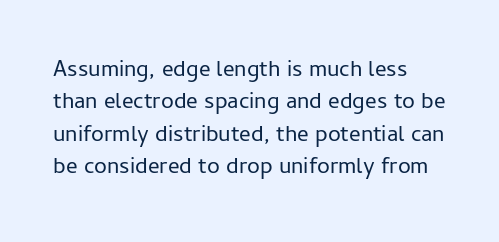
The image shows 23 px text type, upright; set normal line spacing (1.41x), normal letter spacing, not underlined.
